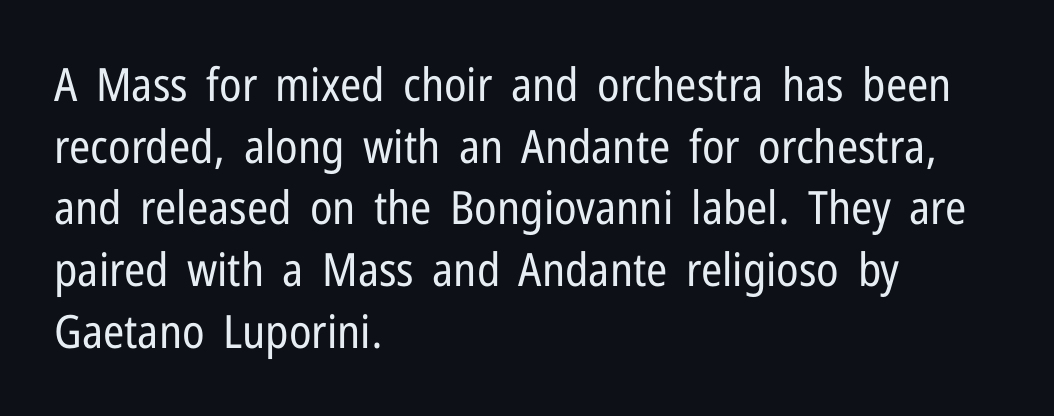
Q: Is the text bold? A: No.
Q: Is the text italic (slanted)? A: No, it is upright.
Q: Is the typeface a serif or a sans-serif typeface? A: Sans-serif.
Q: Is the text underlined? A: No.
Q: How is the paragraph aligned? A: Left-aligned.
Q: Is the spacing between letters normal or unusually wide? A: Normal.
Q: Is the spacing between lines tight, normal or loose? A: Normal.
Q: Width (condensed, normal, or wide)? A: Condensed.
Q: Stroke contrast? A: Low.
Q: x-height? A: Medium.
Q: Monospaced? A: No.
